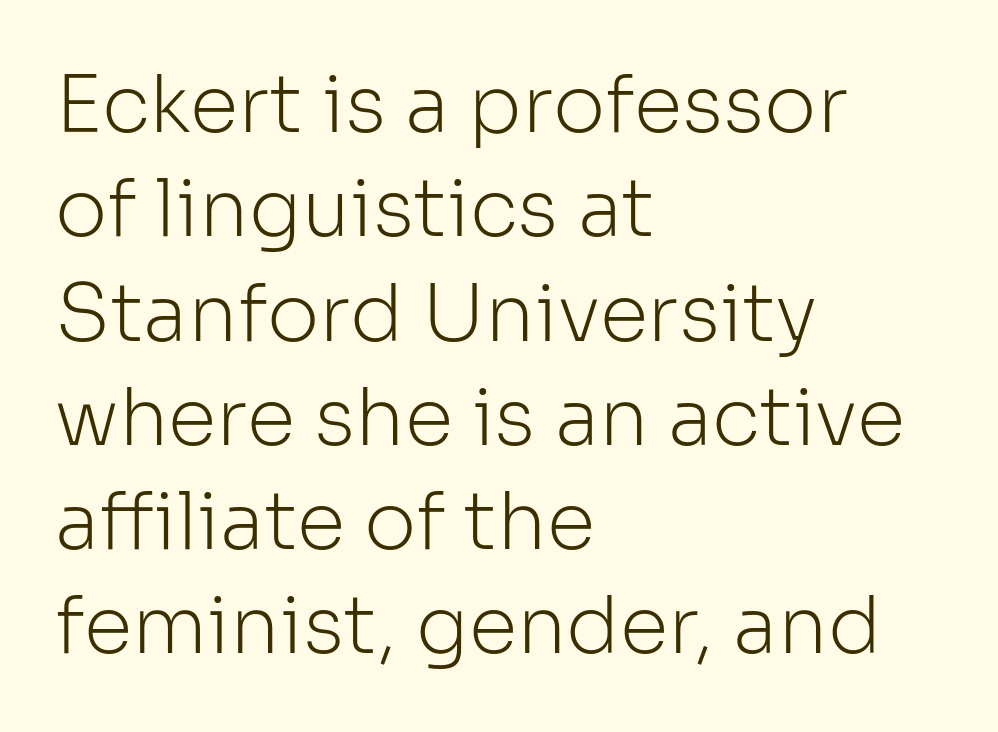
Q: Is the text bold? A: No.
Q: Is the text italic (slanted)? A: No, it is upright.
Q: Is the typeface a serif or a sans-serif typeface? A: Sans-serif.
Q: Is the text underlined? A: No.
Q: How is the paragraph aligned? A: Left-aligned.
Q: Is the spacing between letters normal or unusually wide? A: Normal.
Q: Is the spacing between lines tight, normal or loose? A: Normal.
Q: Width (condensed, normal, or wide)? A: Normal.
Q: Stroke contrast? A: Low.
Q: x-height? A: Medium.
Q: Monospaced? A: No.
